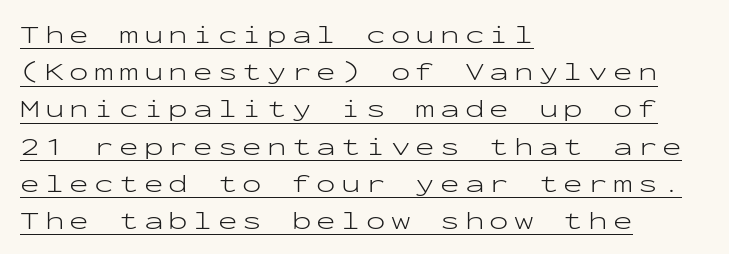
{"italic": "no", "bold": "no", "underline": "yes", "align": "left", "line_spacing": "normal", "line_spacing_ratio": 1.43, "letter_spacing": "wide", "letter_spacing_em": 0.2, "glyph_px": 26}
